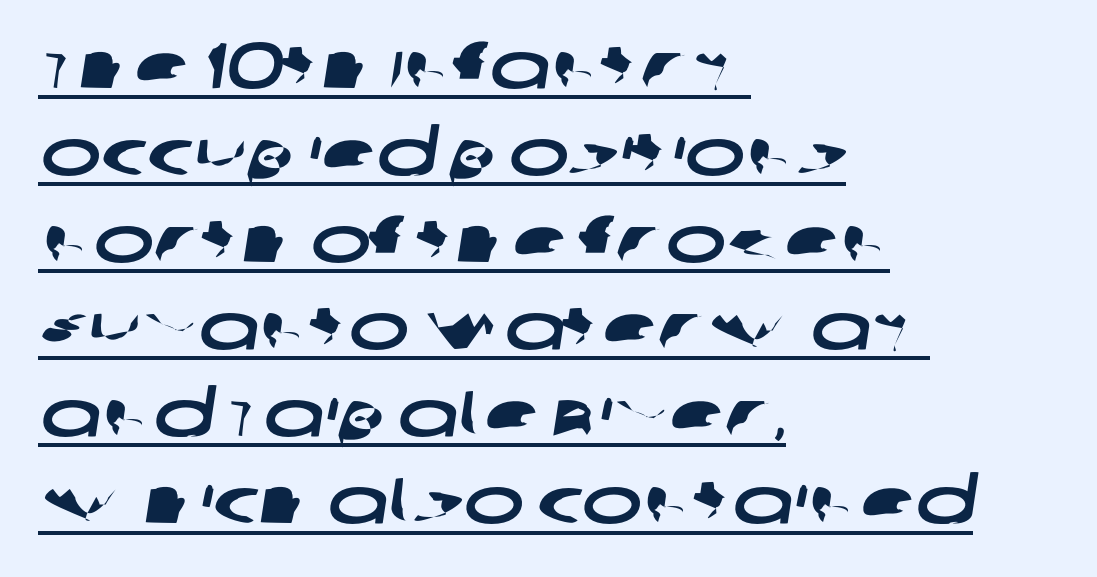
The image shows 64 px wide sans-serif type; set left-aligned, normal line spacing (1.36x), normal letter spacing, underlined; low stroke contrast and a large x-height.
